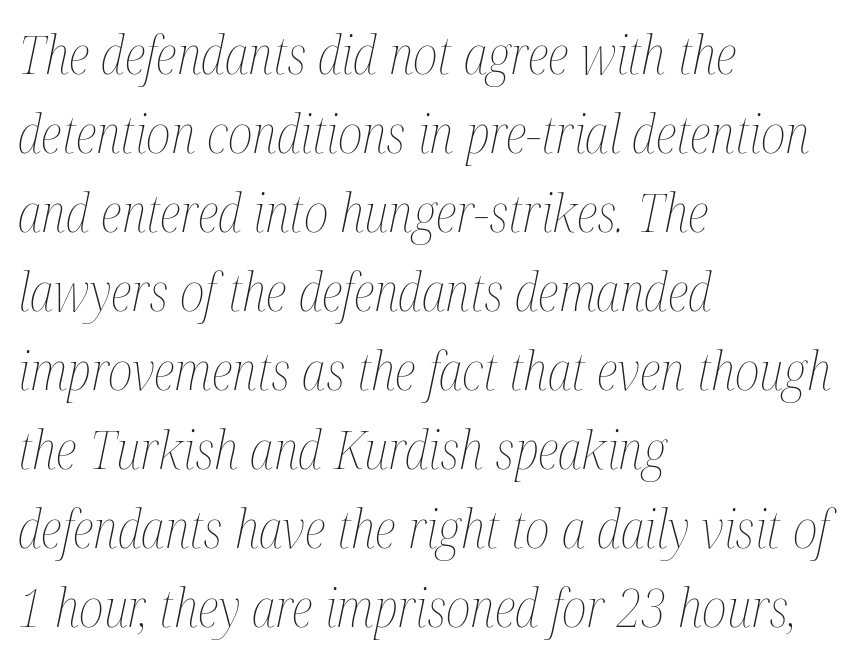
The image shows 52 px thin, condensed type, italic (leaning right); set left-aligned, normal line spacing (1.52x), normal letter spacing, not underlined; medium stroke contrast and a medium x-height.
